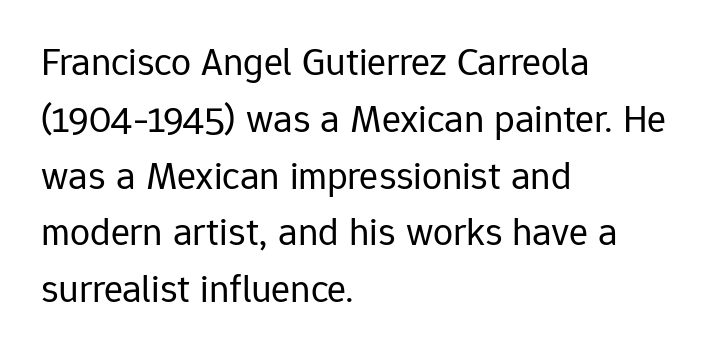
{"serif": "no", "italic": "no", "bold": "no", "weight": "regular", "width": "normal", "stroke_contrast": "low", "x_height": "medium", "monospaced": "no", "underline": "no", "align": "left", "line_spacing": "normal", "line_spacing_ratio": 1.42, "letter_spacing": "normal", "letter_spacing_em": 0.0, "glyph_px": 40}
